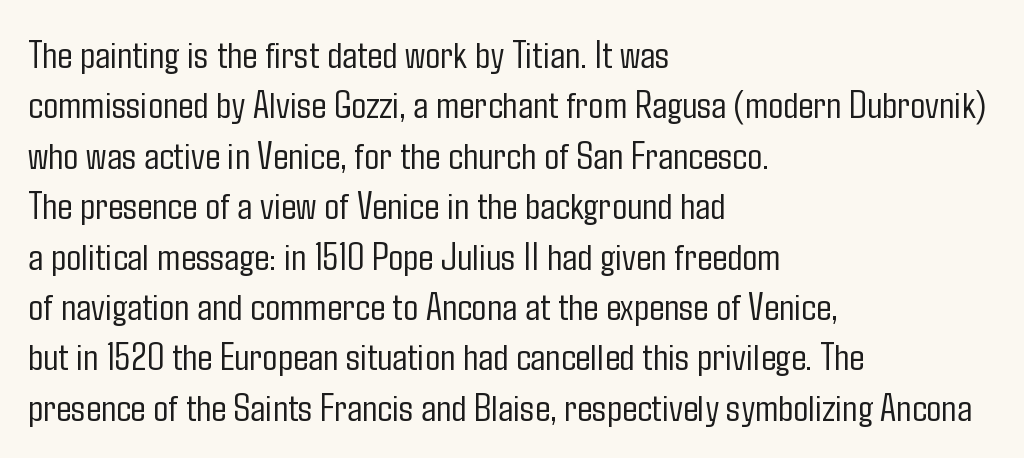
The letters sit at their default tracking, neither squeezed nor spread. Each row of text sits above clean, open space. You can tell it's not italic because the verticals are truly vertical. Weight: not bold — regular or lighter.
